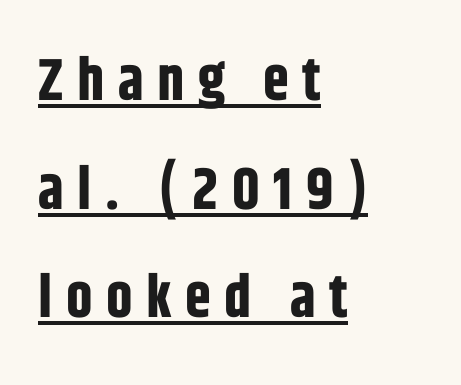
{"serif": "no", "italic": "no", "bold": "yes", "weight": "bold", "width": "condensed", "stroke_contrast": "low", "x_height": "large", "monospaced": "no", "underline": "yes", "align": "left", "line_spacing_ratio": 1.84, "letter_spacing": "wide", "letter_spacing_em": 0.23, "glyph_px": 59}
